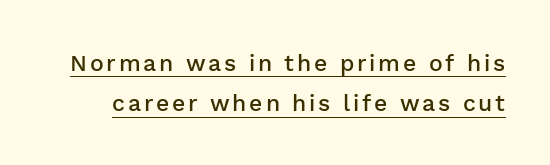
Q: Is the text bold? A: Semi-bold.
Q: Is the text italic (slanted)? A: No, it is upright.
Q: Is the text underlined? A: Yes.
